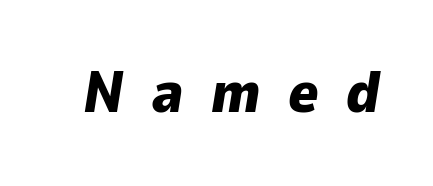
The image shows 58 px heavy type, italic (leaning right); set unusually wide letter spacing (+0.47 em), not underlined; low stroke contrast and a medium x-height.
